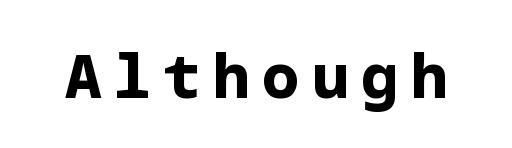
{"serif": "no", "italic": "no", "bold": "yes", "weight": "bold", "width": "normal", "stroke_contrast": "low", "x_height": "medium", "underline": "no", "letter_spacing": "wide", "letter_spacing_em": 0.21, "glyph_px": 61}
